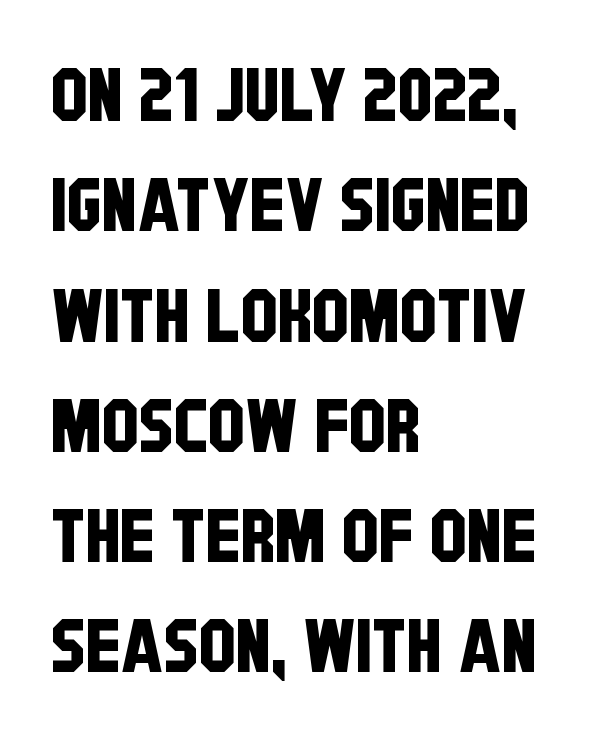
The image shows 74 px condensed sans-serif type; set left-aligned, normal line spacing (1.49x), normal letter spacing, not underlined; low stroke contrast and a large x-height.
